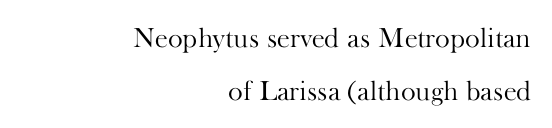
{"serif": "yes", "italic": "no", "bold": "no", "weight": "light", "width": "normal", "stroke_contrast": "high", "x_height": "small", "monospaced": "no", "underline": "no", "align": "right", "line_spacing": "loose", "line_spacing_ratio": 1.91, "letter_spacing": "normal", "letter_spacing_em": 0.0, "glyph_px": 28}
